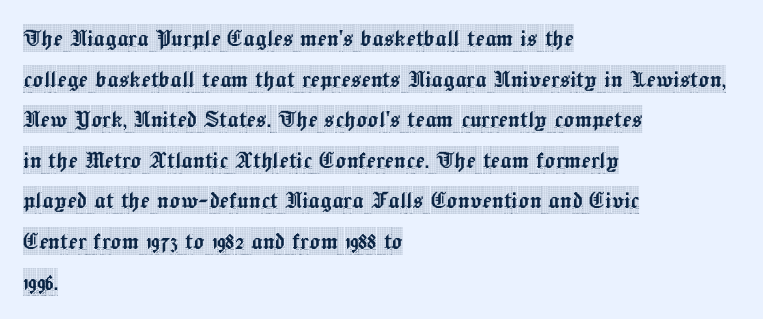
The image shows 28 px condensed serif type, upright; set left-aligned, normal line spacing (1.45x), normal letter spacing, not underlined; a large x-height.
